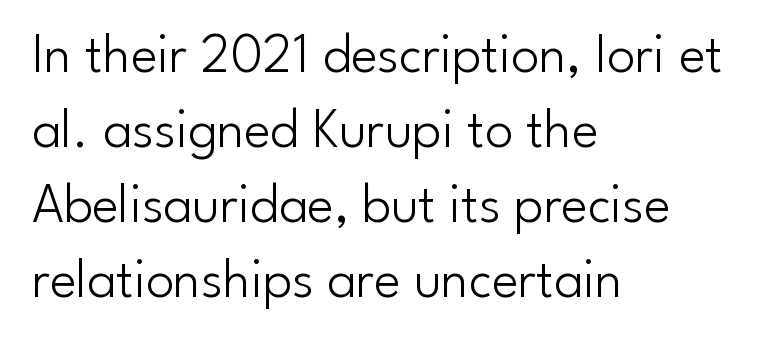
Default kerning and tracking; the words read as compact shapes. Glance below the letters and you will spot only blank space. These lines are rendered in a variable-pitch font. This sample uses a sans-serif face. Vertical strokes here are truly vertical. Regular leading.
